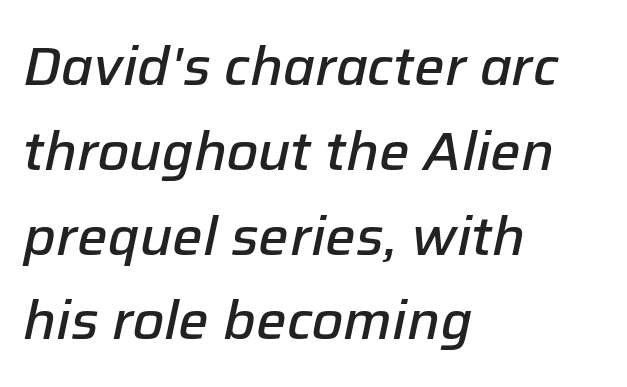
Every letter is mildly thick-stroked: semibold rather than bold. A typesetter would call this proportional, since set widths differ per character. The space directly below the letters is spotless. Interline gaps are of average width in this sample.
